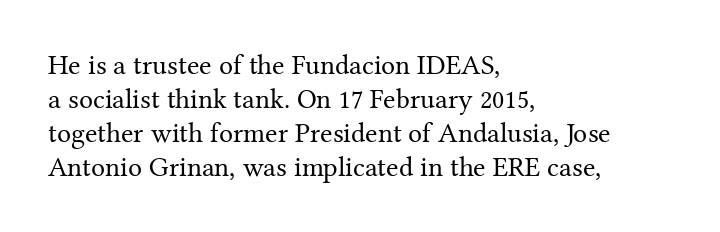
Q: Is the text bold? A: No.
Q: Is the text italic (slanted)? A: No, it is upright.
Q: Is the typeface a serif or a sans-serif typeface? A: Serif.
Q: Is the text underlined? A: No.
Q: How is the paragraph aligned? A: Left-aligned.
Q: Is the spacing between letters normal or unusually wide? A: Normal.
Q: Width (condensed, normal, or wide)? A: Normal.
Q: Stroke contrast? A: Medium.
Q: x-height? A: Medium.
Q: Monospaced? A: No.
